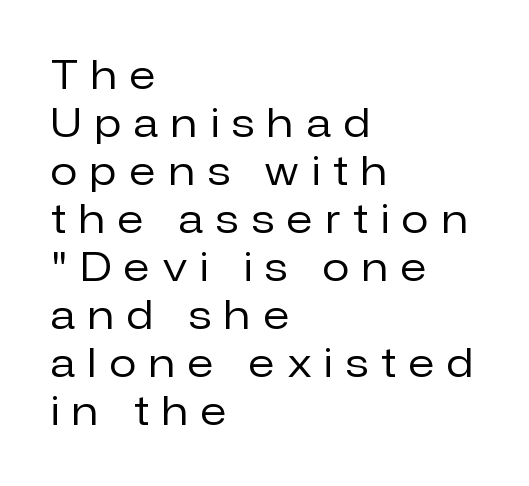
Q: Is the text bold? A: No.
Q: Is the text italic (slanted)? A: No, it is upright.
Q: Is the typeface a serif or a sans-serif typeface? A: Sans-serif.
Q: Is the text underlined? A: No.
Q: How is the paragraph aligned? A: Left-aligned.
Q: Is the spacing between letters normal or unusually wide? A: Unusually wide.
Q: Width (condensed, normal, or wide)? A: Normal.
Q: Stroke contrast? A: Low.
Q: x-height? A: Medium.
Q: Monospaced? A: No.
